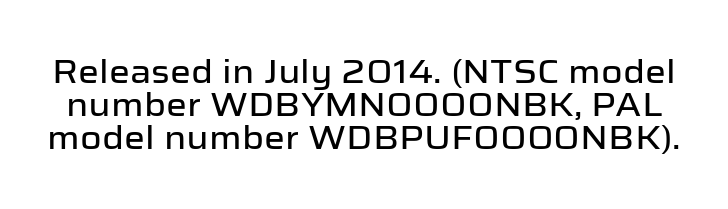
{"serif": "no", "italic": "no", "width": "normal", "stroke_contrast": "low", "x_height": "medium", "monospaced": "no", "underline": "no", "line_spacing": "tight", "line_spacing_ratio": 1.0, "letter_spacing": "normal", "letter_spacing_em": 0.0, "glyph_px": 33}
